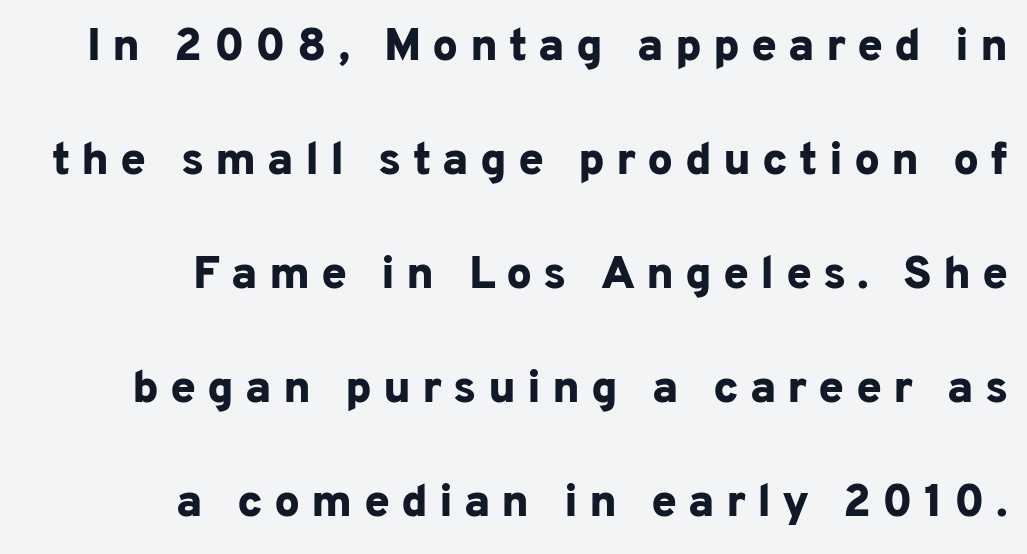
Q: Is the text bold? A: Yes.
Q: Is the text italic (slanted)? A: No, it is upright.
Q: Is the typeface a serif or a sans-serif typeface? A: Sans-serif.
Q: Is the text underlined? A: No.
Q: How is the paragraph aligned? A: Right-aligned.
Q: Is the spacing between letters normal or unusually wide? A: Unusually wide.
Q: Is the spacing between lines tight, normal or loose? A: Loose.
Q: Width (condensed, normal, or wide)? A: Normal.
Q: Stroke contrast? A: Low.
Q: x-height? A: Medium.
Q: Monospaced? A: No.
